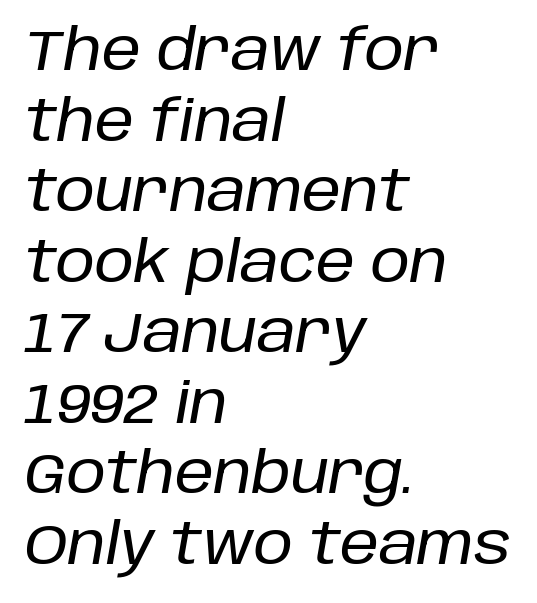
Q: Is the text italic (slanted)? A: Yes, it leans right by about 10 degrees.
Q: Is the text underlined? A: No.
Q: How is the paragraph aligned? A: Left-aligned.
Q: Is the spacing between letters normal or unusually wide? A: Normal.
Q: Is the spacing between lines tight, normal or loose? A: Normal.
Q: Width (condensed, normal, or wide)? A: Normal.
Q: Stroke contrast? A: Low.
Q: x-height? A: Large.
Q: Monospaced? A: No.
